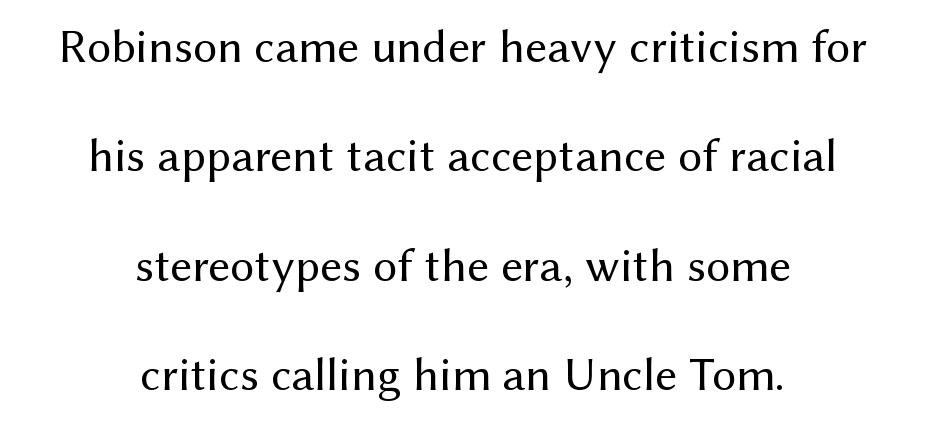
A typesetter would call this zero additional tracking. The block of text is sparse from top to bottom, with ample space between rows. The cut favours lightness, reaching ordinary text weight at its darkest. Every row of glyphs is offset so its center matches the block's center. The specimen omits any rule beneath the text block's lines.
